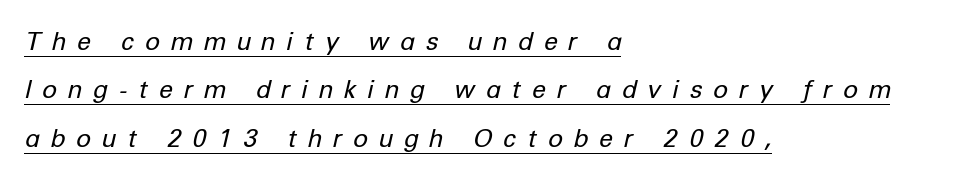
Q: Is the text bold? A: No.
Q: Is the text italic (slanted)? A: Yes, it leans right by about 12 degrees.
Q: Is the text underlined? A: Yes.
Q: How is the paragraph aligned? A: Left-aligned.
Q: Is the spacing between letters normal or unusually wide? A: Unusually wide.
Q: Is the spacing between lines tight, normal or loose? A: Loose.
